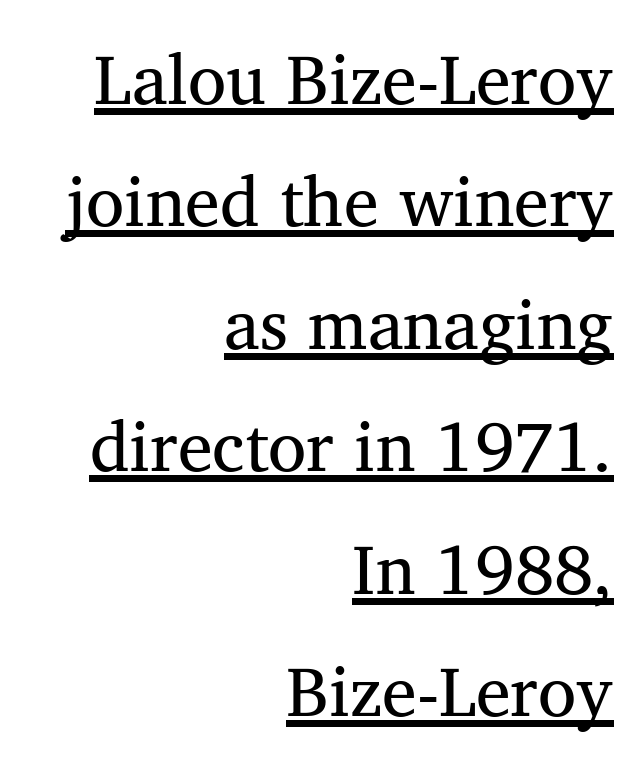
Q: Is the text bold? A: No.
Q: Is the text italic (slanted)? A: No, it is upright.
Q: Is the typeface a serif or a sans-serif typeface? A: Serif.
Q: Is the text underlined? A: Yes.
Q: How is the paragraph aligned? A: Right-aligned.
Q: Is the spacing between letters normal or unusually wide? A: Normal.
Q: Width (condensed, normal, or wide)? A: Normal.
Q: Stroke contrast? A: Medium.
Q: x-height? A: Medium.
Q: Monospaced? A: No.
